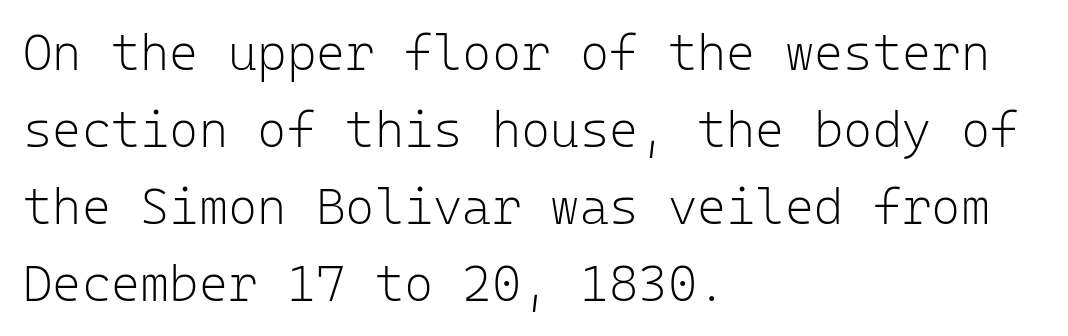
{"serif": "no", "italic": "no", "bold": "no", "weight": "light", "width": "normal", "stroke_contrast": "low", "x_height": "medium", "monospaced": "yes", "underline": "no", "align": "left", "line_spacing": "normal", "line_spacing_ratio": 1.54, "letter_spacing": "normal", "letter_spacing_em": 0.0, "glyph_px": 50}
